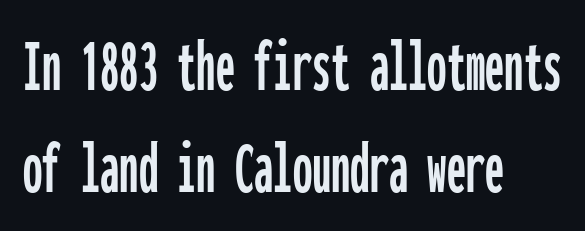
Q: Is the text italic (slanted)? A: No, it is upright.
Q: Is the typeface a serif or a sans-serif typeface? A: Sans-serif.
Q: Is the text underlined? A: No.
Q: How is the paragraph aligned? A: Left-aligned.
Q: Is the spacing between letters normal or unusually wide? A: Normal.
Q: Is the spacing between lines tight, normal or loose? A: Normal.
Q: Width (condensed, normal, or wide)? A: Condensed.
Q: Stroke contrast? A: Low.
Q: x-height? A: Medium.
Q: Monospaced? A: Yes.
